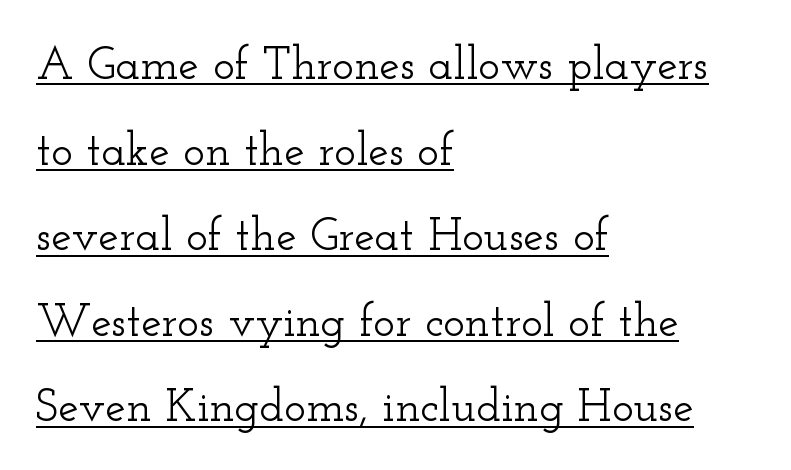
Q: Is the text italic (slanted)? A: No, it is upright.
Q: Is the typeface a serif or a sans-serif typeface? A: Serif.
Q: Is the text underlined? A: Yes.
Q: How is the paragraph aligned? A: Left-aligned.
Q: Is the spacing between letters normal or unusually wide? A: Normal.
Q: Width (condensed, normal, or wide)? A: Wide.
Q: Stroke contrast? A: Low.
Q: x-height? A: Small.
Q: Monospaced? A: No.
